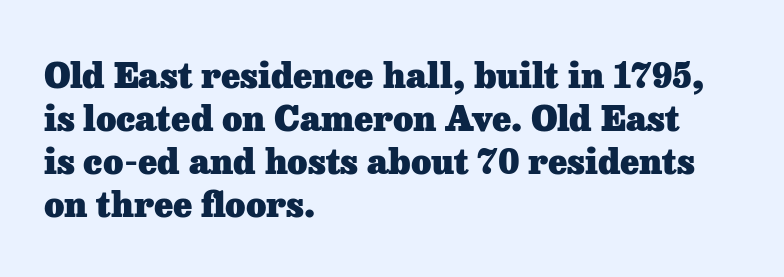
{"serif": "yes", "italic": "no", "bold": "yes", "weight": "heavy", "width": "normal", "stroke_contrast": "low", "x_height": "medium", "monospaced": "no", "underline": "no", "align": "left", "line_spacing_ratio": 1.23, "letter_spacing": "normal", "letter_spacing_em": 0.0, "glyph_px": 35}
